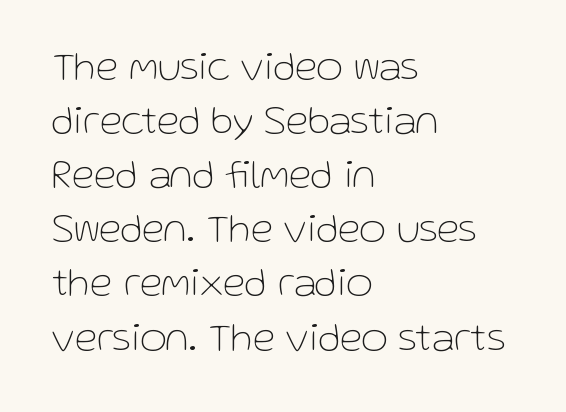
Regarding serifs, this sample does without them. Every stem runs plumb, perpendicular to the baseline. Bare-footed words on every line. You could not count columns in this text — the font is proportionally spaced.
